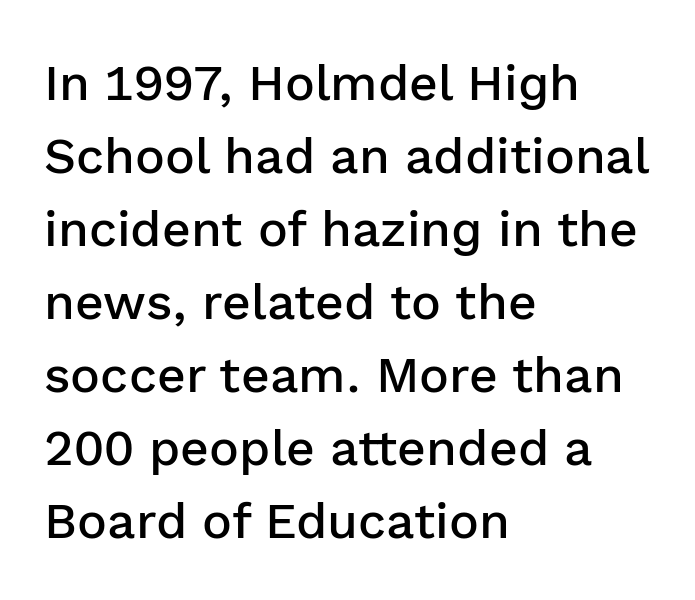
The font's upright variant was chosen for this text. Unlike a traditional serif, this face leaves its strokes unadorned. Reading down the block, your eye returns to a fixed left position each line. A semibold gives these letters moderate extra thickness, short of bold. The letters advance in unequal steps, a hallmark of proportional type. How are the letters spaced? Ordinarily, with no added tracking.
